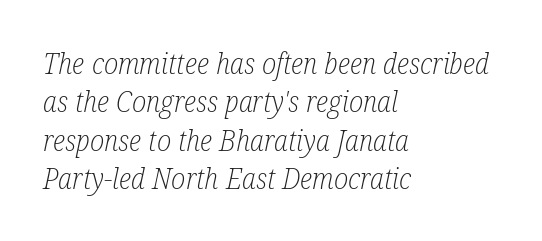
The image shows 29 px light, condensed serif type, italic (leaning right); set left-aligned, normal line spacing (1.32x), normal letter spacing, not underlined; low stroke contrast and a medium x-height.
